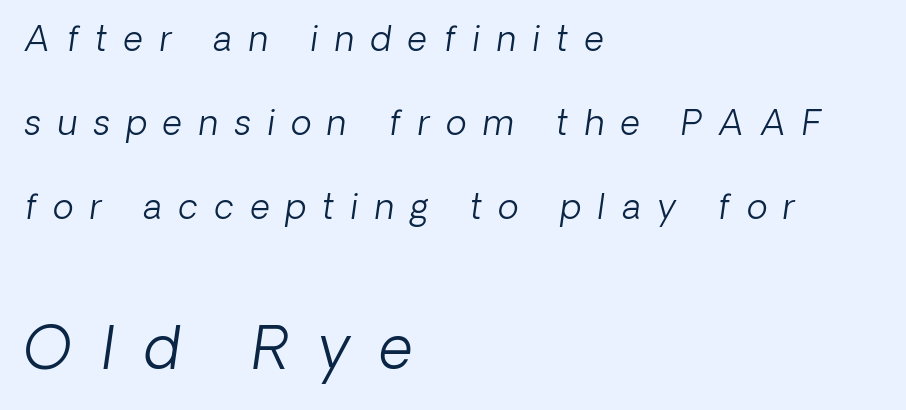
Think of a printed novel: that variable character pitch is what you see here. The font's italic variant was chosen for this text. A typesetter would call this leading open, well beyond the default. The weight tops out at a normal text grade. Typesetter's note — lower block bumped up in size, upper block left smaller. The passage is arranged the way most books set body copy — flush left.
